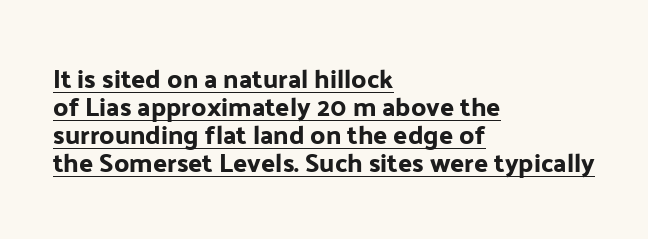
{"italic": "no", "underline": "yes", "align": "left", "line_spacing": "tight", "line_spacing_ratio": 1.08, "letter_spacing": "normal", "letter_spacing_em": 0.0, "glyph_px": 26}
